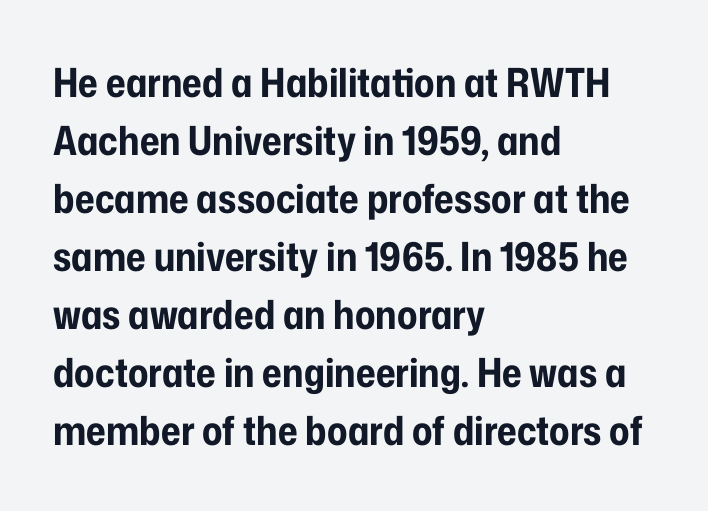
{"serif": "no", "italic": "no", "bold": "yes", "weight": "bold", "width": "condensed", "stroke_contrast": "low", "x_height": "medium", "monospaced": "no", "underline": "no", "align": "left", "line_spacing": "normal", "line_spacing_ratio": 1.45, "letter_spacing": "normal", "letter_spacing_em": 0.0, "glyph_px": 40}
